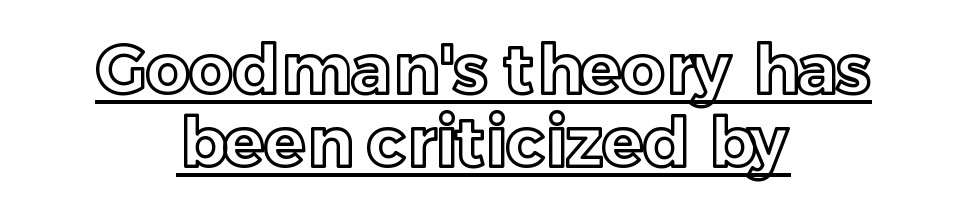
The image shows 68 px text type, upright; set centered, tight line spacing (1.07x), normal letter spacing, underlined; a medium x-height.
